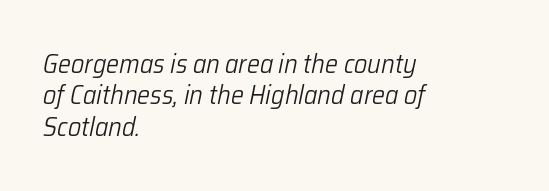
{"italic": "yes", "lean": "right", "slant_degrees": 12, "bold": "no", "underline": "no", "align": "left", "line_spacing_ratio": 1.21, "letter_spacing": "normal", "letter_spacing_em": 0.0, "glyph_px": 26}
